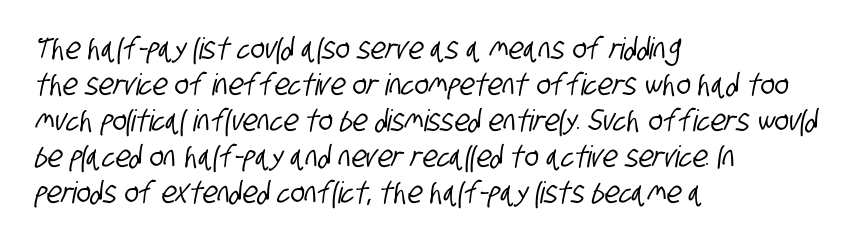
Descenders are the only things crossing below the line. Spacing verdict: proportional, widths tailored to each character. You could call the tracking neutral — neither tight nor loose. Where is the straight margin? On the left.
